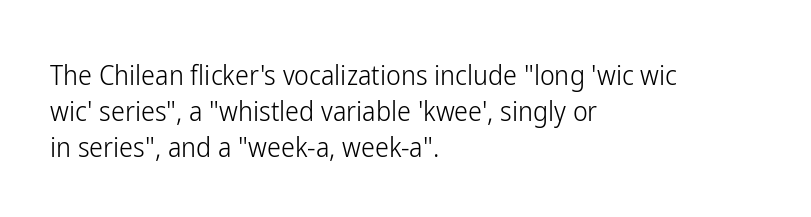
The passage shown is typeset with a sans-serif family. You could call the tracking neutral — neither tight nor loose. Varying glyph widths throughout — classic text-font behaviour. Italic? Not at all — the glyphs are vertical.
